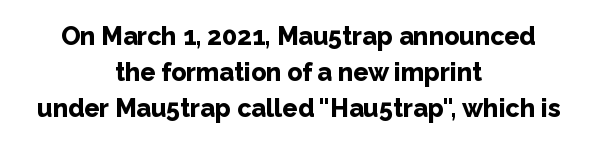
The image shows 25 px bold type, upright; set centered, normal line spacing (1.44x), normal letter spacing, not underlined.
